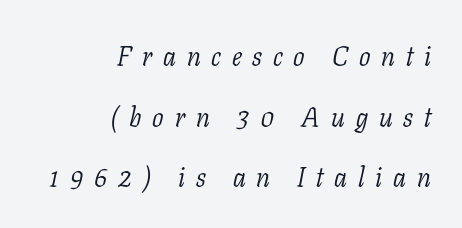
Q: Is the text bold? A: No.
Q: Is the text italic (slanted)? A: Yes, it leans right by about 11 degrees.
Q: Is the text underlined? A: No.
Q: How is the paragraph aligned? A: Right-aligned.
Q: Is the spacing between letters normal or unusually wide? A: Unusually wide.
Q: Is the spacing between lines tight, normal or loose? A: Loose.
